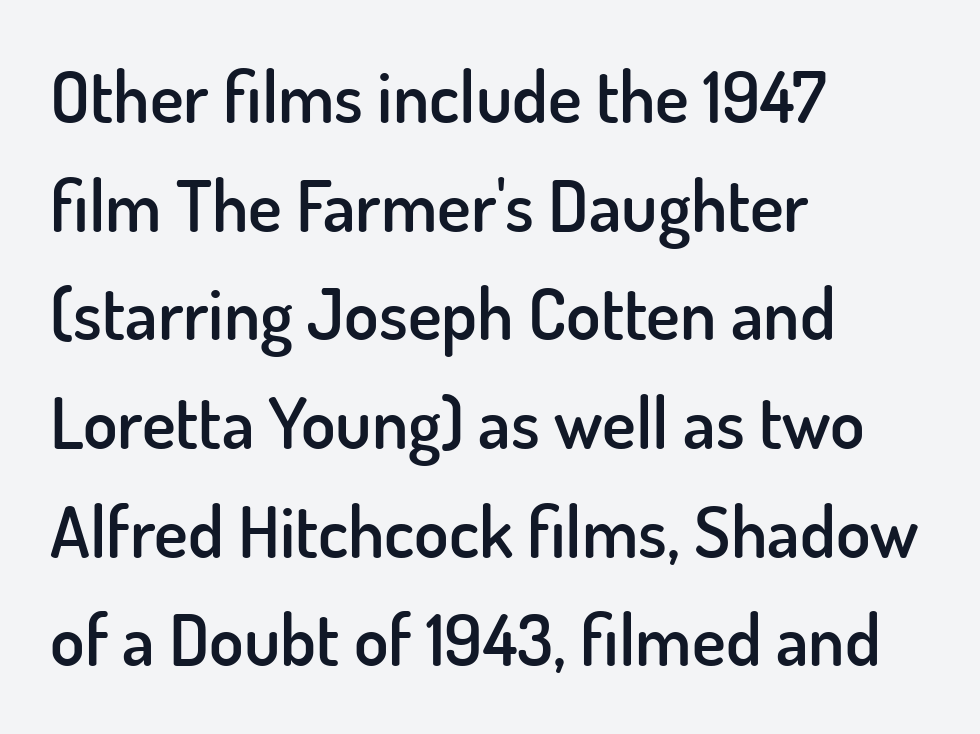
The passage shown is semibold, sitting just below true bold. Normally led — the rows are evenly, conventionally spaced. Varying glyph widths throughout — classic text-font behaviour. The text was rendered using a sans face with plain stroke endings.
